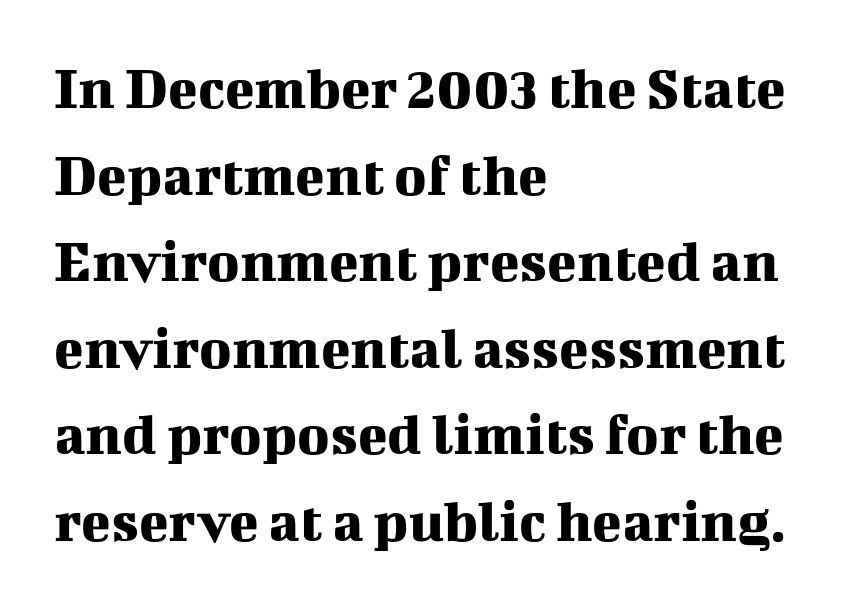
{"serif": "yes", "italic": "no", "width": "normal", "stroke_contrast": "medium", "x_height": "medium", "monospaced": "no", "underline": "no", "align": "left", "line_spacing": "normal", "line_spacing_ratio": 1.42, "letter_spacing": "normal", "letter_spacing_em": 0.0, "glyph_px": 61}
